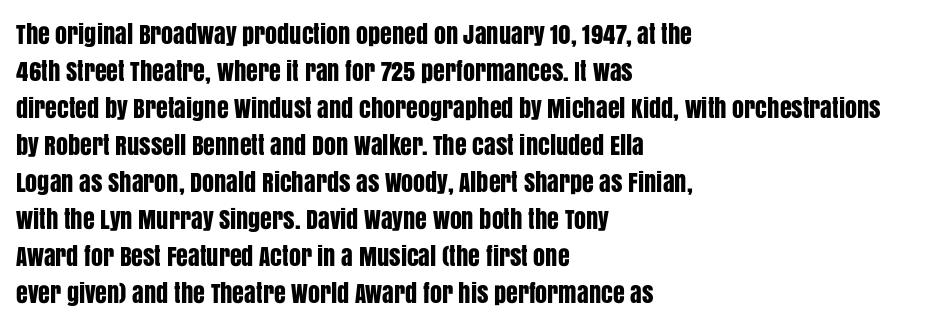
{"italic": "no", "underline": "no", "align": "left", "line_spacing": "normal", "line_spacing_ratio": 1.54, "letter_spacing": "normal", "letter_spacing_em": 0.0, "glyph_px": 24}
